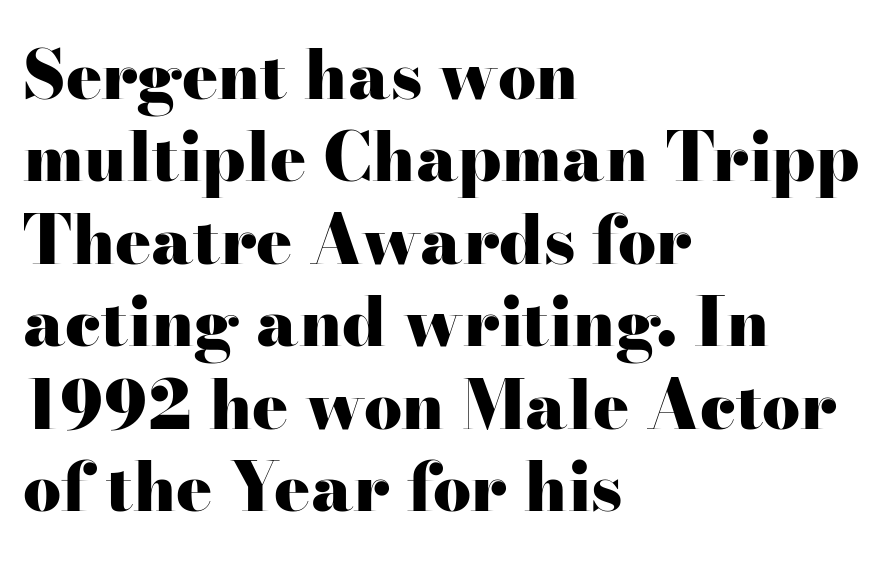
Note the varied advance widths — an 'i' is clearly narrower than an 'm'. Chunky letters — that's bold for sure. Italic? Not at all — the glyphs are vertical. The letters sit at their default tracking, neither squeezed nor spread. Has an underline been added? It has not.
